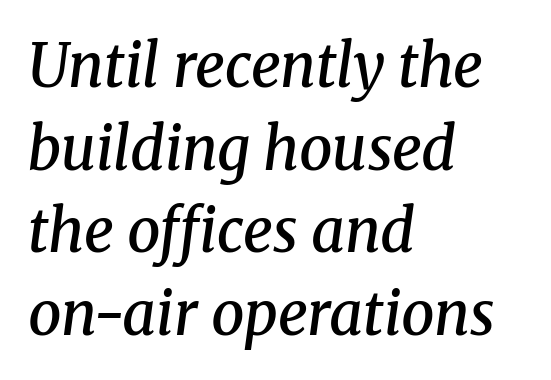
Q: Is the text bold? A: Semi-bold.
Q: Is the text italic (slanted)? A: Yes, it leans right by about 8 degrees.
Q: Is the typeface a serif or a sans-serif typeface? A: Serif.
Q: Is the text underlined? A: No.
Q: How is the paragraph aligned? A: Left-aligned.
Q: Is the spacing between letters normal or unusually wide? A: Normal.
Q: Is the spacing between lines tight, normal or loose? A: Normal.
Q: Width (condensed, normal, or wide)? A: Normal.
Q: Stroke contrast? A: Medium.
Q: x-height? A: Medium.
Q: Monospaced? A: No.
